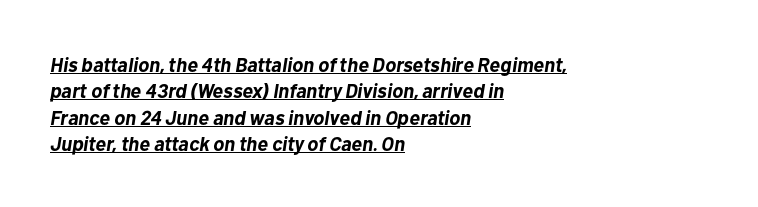
The image shows 20 px bold type, italic (leaning right); set left-aligned, normal line spacing (1.32x), normal letter spacing, underlined.
